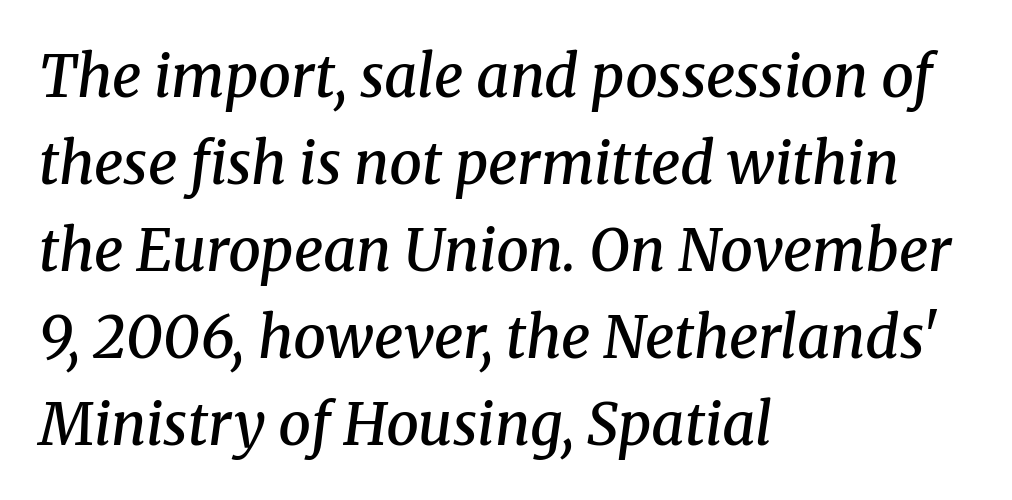
Is there much room between lines? A standard amount, neither cramped nor airy. Which margin do the lines hug? The left one — the right edge is uneven. A fair bit of extra ink — the face is semibold, not bold. Tracking here is standard; glyphs follow each other at the usual distance.
